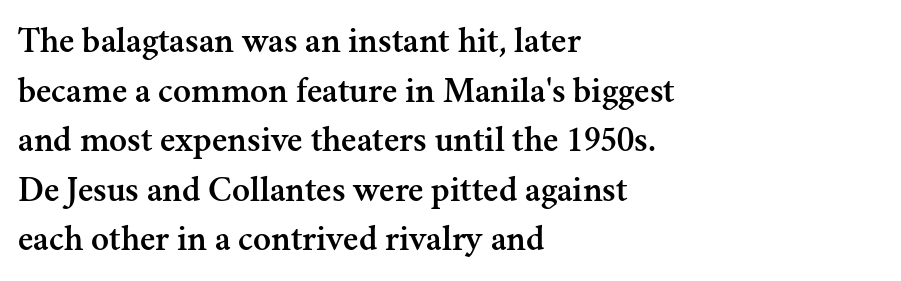
The face used here is proportionally spaced, like ordinary book or web type. Quick note: not italic, upright. A normal amount of white space separates one row of letters from the next. Left-aligned paragraph, ragged on the right. These lines are composed in type with serifs. Compared with typical body copy, the letter spacing here is the same.
